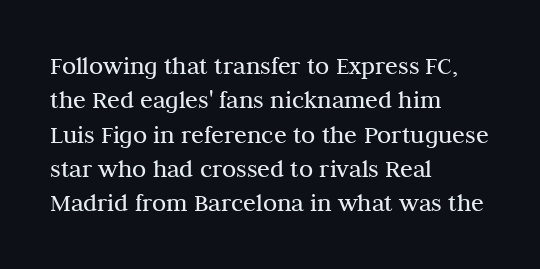
The image shows 26 px text type, upright; set left-aligned, normal line spacing (1.32x), normal letter spacing, not underlined.
